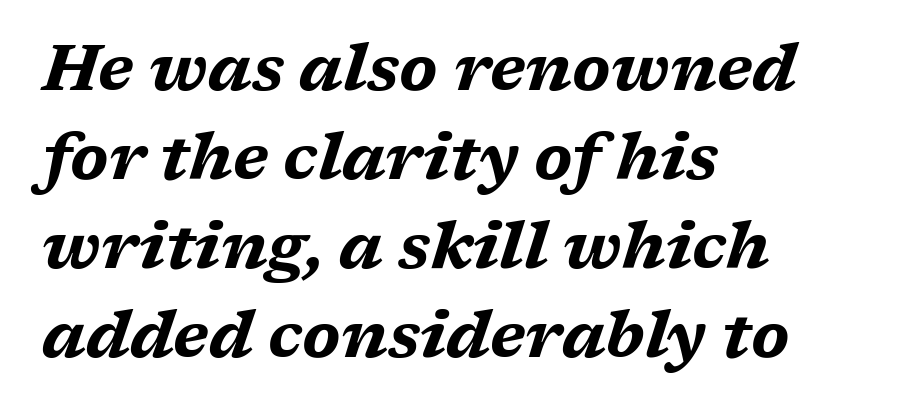
Q: Is the text bold? A: Yes.
Q: Is the text italic (slanted)? A: Yes, it leans right by about 17 degrees.
Q: Is the text underlined? A: No.
Q: How is the paragraph aligned? A: Left-aligned.
Q: Is the spacing between letters normal or unusually wide? A: Normal.
Q: Is the spacing between lines tight, normal or loose? A: Normal.
Q: Width (condensed, normal, or wide)? A: Wide.
Q: Stroke contrast? A: Medium.
Q: x-height? A: Medium.
Q: Monospaced? A: No.
